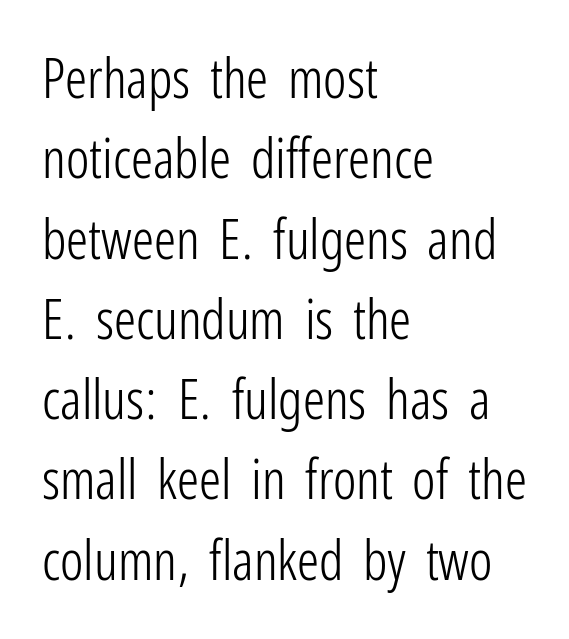
{"serif": "no", "italic": "no", "bold": "no", "weight": "light", "width": "condensed", "stroke_contrast": "low", "x_height": "medium", "monospaced": "no", "underline": "no", "align": "left", "line_spacing": "normal", "line_spacing_ratio": 1.46, "letter_spacing": "normal", "letter_spacing_em": 0.0, "glyph_px": 55}
